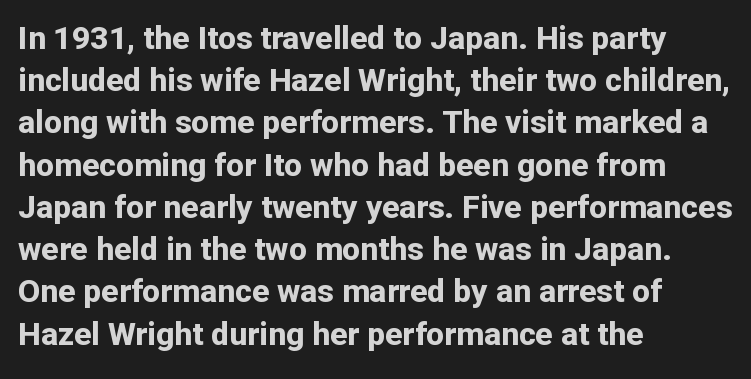
Q: Is the text bold? A: Yes.
Q: Is the text italic (slanted)? A: No, it is upright.
Q: Is the typeface a serif or a sans-serif typeface? A: Sans-serif.
Q: Is the text underlined? A: No.
Q: How is the paragraph aligned? A: Left-aligned.
Q: Is the spacing between letters normal or unusually wide? A: Normal.
Q: Is the spacing between lines tight, normal or loose? A: Normal.
Q: Width (condensed, normal, or wide)? A: Normal.
Q: Stroke contrast? A: Low.
Q: x-height? A: Medium.
Q: Monospaced? A: No.
